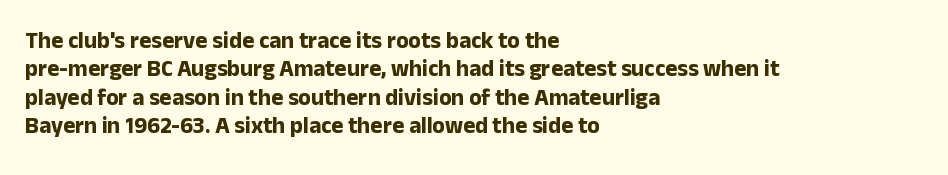
The image shows 23 px bold type, upright; set left-aligned, line spacing 1.23x, normal letter spacing, not underlined.
